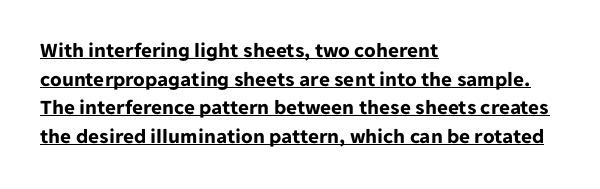
Vertical strokes here are truly vertical. The line-height multiplier appears to be the usual default. Teacher's note: observe the even left margin — that is flush-left alignment. Observe the ordinary spacing: letters are neighbours, not strangers. I'd describe the lettering as bold — thick and assertive.
